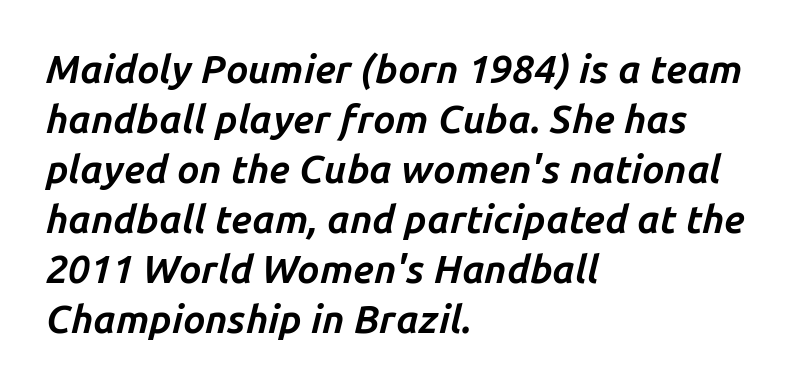
Q: Is the text bold? A: Yes.
Q: Is the text italic (slanted)? A: Yes, it leans right by about 14 degrees.
Q: Is the text underlined? A: No.
Q: How is the paragraph aligned? A: Left-aligned.
Q: Is the spacing between letters normal or unusually wide? A: Normal.
Q: Is the spacing between lines tight, normal or loose? A: Normal.
Q: Width (condensed, normal, or wide)? A: Normal.
Q: Stroke contrast? A: Low.
Q: x-height? A: Medium.
Q: Monospaced? A: No.
